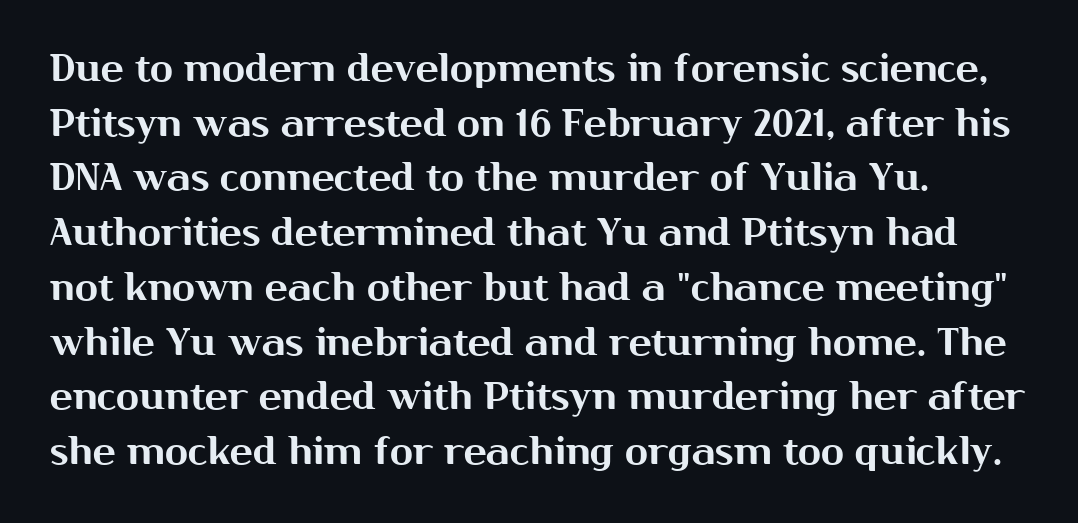
Are there feet on the stems? There aren't — it's a sans. Horizontal bands of white between lines are of average thickness. You can tell it's not italic because the verticals are truly vertical. Which margin do the lines hug? The left one — the right edge is uneven. A typesetter would call this zero additional tracking.
